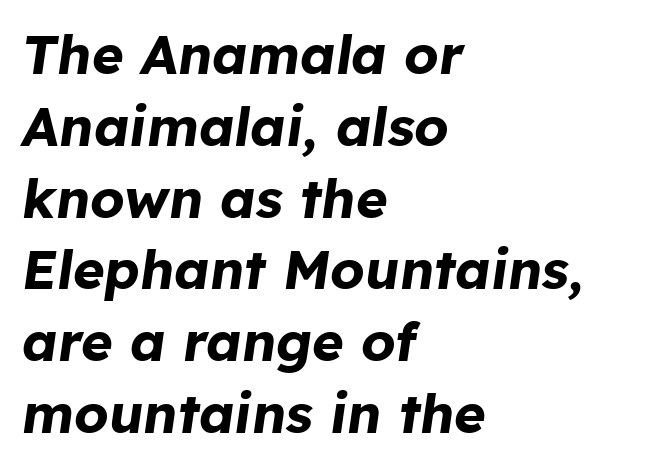
Notice how the stems are inclined rather than vertical — that's the hallmark of italics. No extra tracking has been applied to these lines. Notice how the passage keeps a crisp vertical edge on the left only. Do the characters align in a grid? No, the font is proportional. Heavy-handed strokes throughout: this text is bold.
